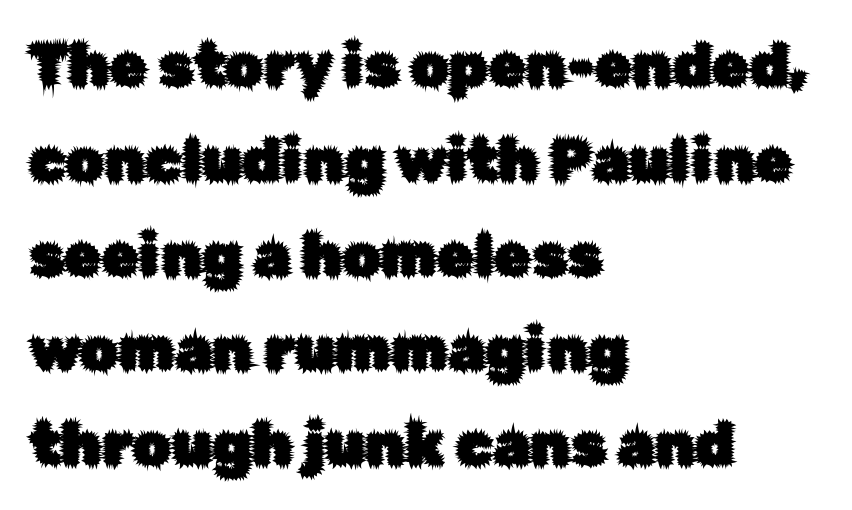
Q: Is the text italic (slanted)? A: No, it is upright.
Q: Is the typeface a serif or a sans-serif typeface? A: Sans-serif.
Q: Is the text underlined? A: No.
Q: How is the paragraph aligned? A: Left-aligned.
Q: Is the spacing between letters normal or unusually wide? A: Normal.
Q: Is the spacing between lines tight, normal or loose? A: Normal.
Q: Width (condensed, normal, or wide)? A: Normal.
Q: Stroke contrast? A: Low.
Q: x-height? A: Medium.
Q: Monospaced? A: No.
